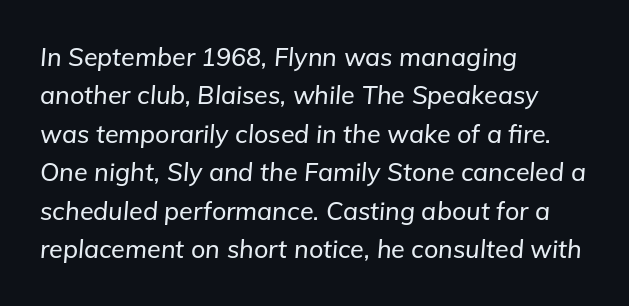
Words float on clear page, feet unadorned. This sample uses an oblique cut, with every glyph tilted off the vertical. These lines sit exactly where default settings would place them. The passage shown has conventional tracking throughout. If you drew a ruler down the left edge, every line would touch it.
